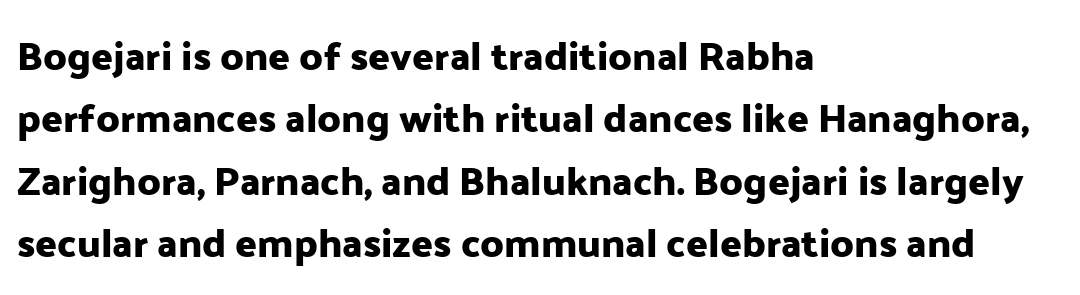
Q: Is the text italic (slanted)? A: No, it is upright.
Q: Is the typeface a serif or a sans-serif typeface? A: Sans-serif.
Q: Is the text underlined? A: No.
Q: How is the paragraph aligned? A: Left-aligned.
Q: Is the spacing between letters normal or unusually wide? A: Normal.
Q: Is the spacing between lines tight, normal or loose? A: Normal.
Q: Width (condensed, normal, or wide)? A: Normal.
Q: Stroke contrast? A: Low.
Q: x-height? A: Medium.
Q: Monospaced? A: No.
